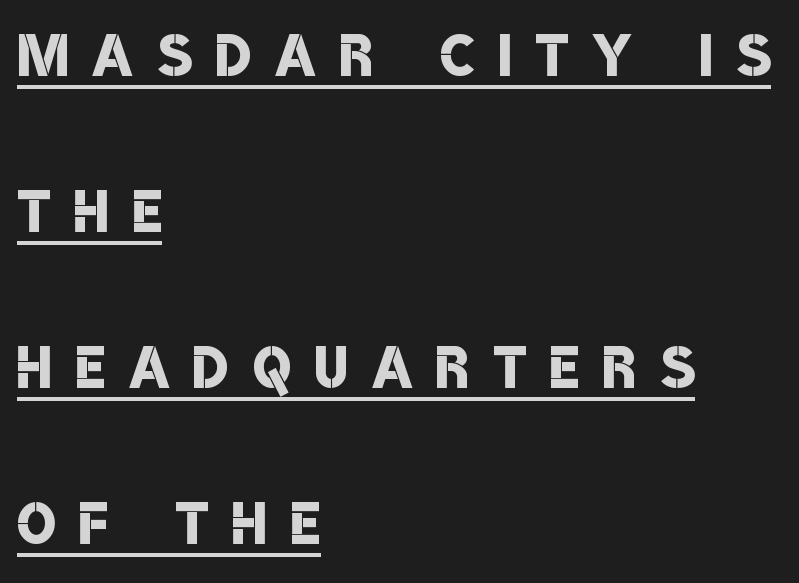
Q: Is the text bold? A: Semi-bold.
Q: Is the typeface a serif or a sans-serif typeface? A: Sans-serif.
Q: Is the text underlined? A: Yes.
Q: How is the paragraph aligned? A: Left-aligned.
Q: Is the spacing between letters normal or unusually wide? A: Unusually wide.
Q: Is the spacing between lines tight, normal or loose? A: Loose.
Q: Width (condensed, normal, or wide)? A: Condensed.
Q: Stroke contrast? A: Low.
Q: x-height? A: Large.
Q: Monospaced? A: No.
